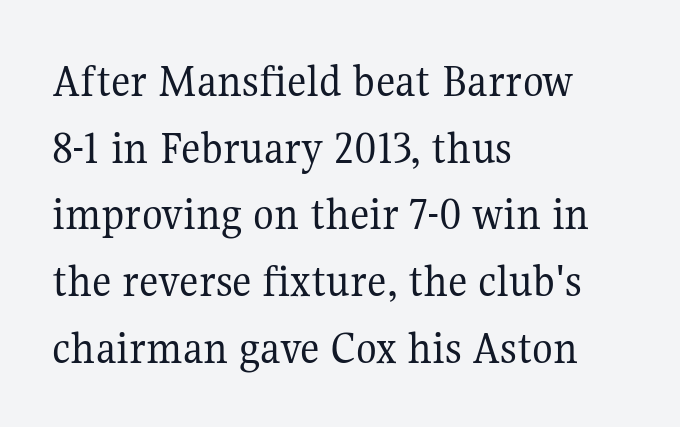
Q: Is the text bold? A: No.
Q: Is the text italic (slanted)? A: No, it is upright.
Q: Is the typeface a serif or a sans-serif typeface? A: Serif.
Q: Is the text underlined? A: No.
Q: How is the paragraph aligned? A: Left-aligned.
Q: Is the spacing between letters normal or unusually wide? A: Normal.
Q: Is the spacing between lines tight, normal or loose? A: Normal.
Q: Width (condensed, normal, or wide)? A: Normal.
Q: Stroke contrast? A: Medium.
Q: x-height? A: Medium.
Q: Monospaced? A: No.
